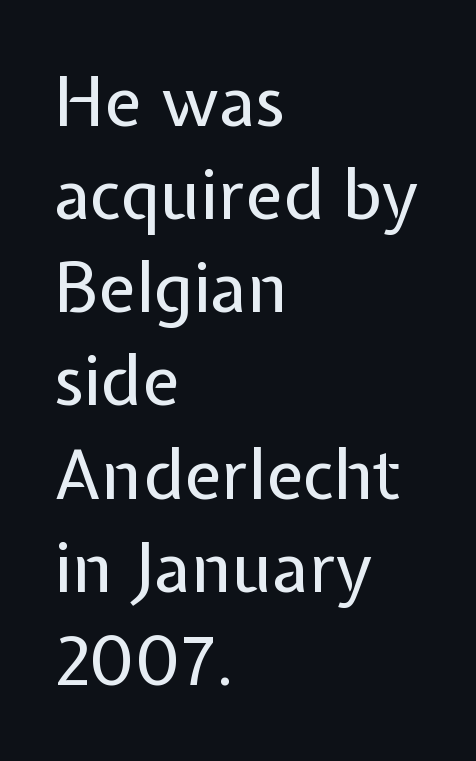
{"serif": "no", "italic": "no", "bold": "no", "weight": "regular", "width": "normal", "stroke_contrast": "low", "x_height": "medium", "monospaced": "no", "underline": "no", "align": "left", "line_spacing": "normal", "line_spacing_ratio": 1.35, "letter_spacing": "normal", "letter_spacing_em": 0.0, "glyph_px": 69}
